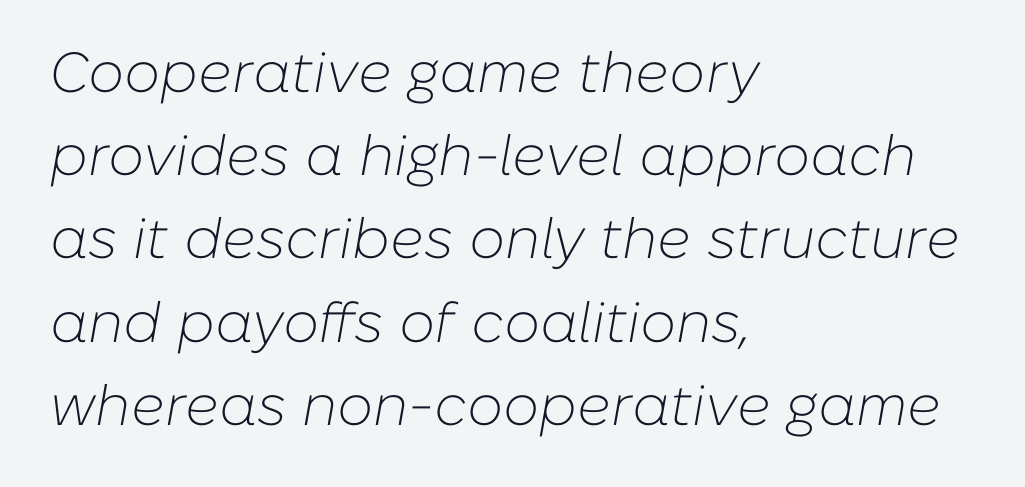
Q: Is the text bold? A: No.
Q: Is the text italic (slanted)? A: Yes, it leans right by about 10 degrees.
Q: Is the text underlined? A: No.
Q: How is the paragraph aligned? A: Left-aligned.
Q: Is the spacing between letters normal or unusually wide? A: Normal.
Q: Is the spacing between lines tight, normal or loose? A: Normal.
Q: Width (condensed, normal, or wide)? A: Normal.
Q: Stroke contrast? A: Low.
Q: x-height? A: Medium.
Q: Monospaced? A: No.
